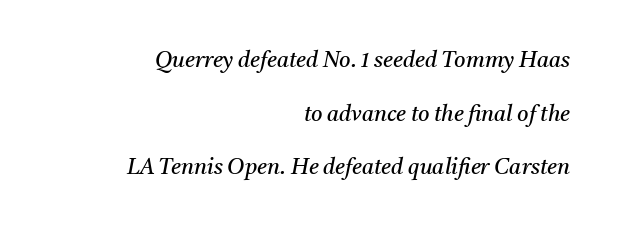
Standard letterfit; no display-style spreading of the glyphs. Line endings align vertically; line beginnings do not. The typeface has the unassuming heft of standard copy or less. The typography opts for an oblique posture over an upright one.
